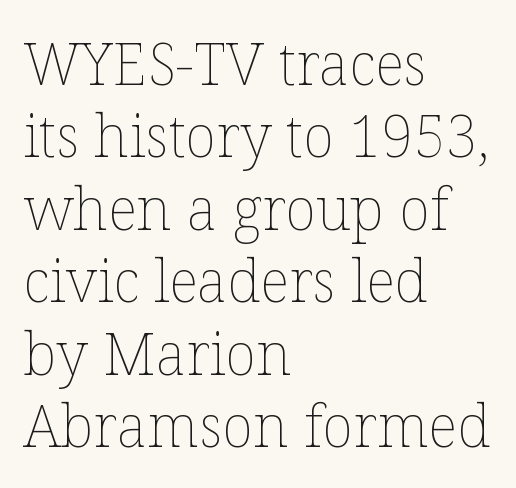
Q: Is the text bold? A: No.
Q: Is the text italic (slanted)? A: No, it is upright.
Q: Is the text underlined? A: No.
Q: How is the paragraph aligned? A: Left-aligned.
Q: Is the spacing between letters normal or unusually wide? A: Normal.
Q: Is the spacing between lines tight, normal or loose? A: Normal.
Q: Width (condensed, normal, or wide)? A: Normal.
Q: Stroke contrast? A: Low.
Q: x-height? A: Medium.
Q: Monospaced? A: No.
